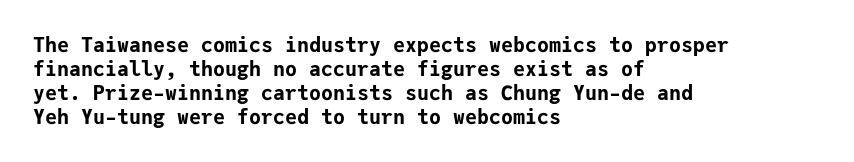
{"italic": "no", "bold": "yes", "underline": "no", "align": "left", "line_spacing_ratio": 1.2, "letter_spacing": "normal", "letter_spacing_em": 0.0, "glyph_px": 20}
